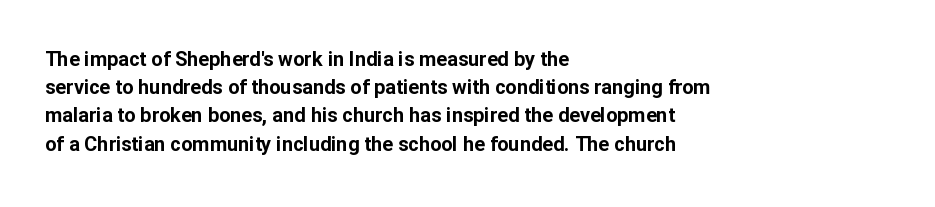
Upright lettering throughout. Each line starts at the same left margin while the right side varies. The passage shown has conventional tracking throughout. The glyphs have the mass of a bold cut. Summary of vertical rhythm: regular, with standard interline spacing. Words float on clear page, feet unadorned.
